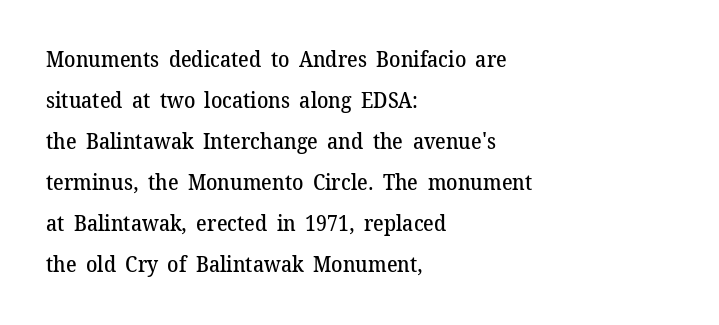
Unmarked baselines from the first word to the last. Strokes here are thickened, but only to semibold level. How are the letters spaced? Ordinarily, with no added tracking. Interline gaps are noticeably wide in this sample.
